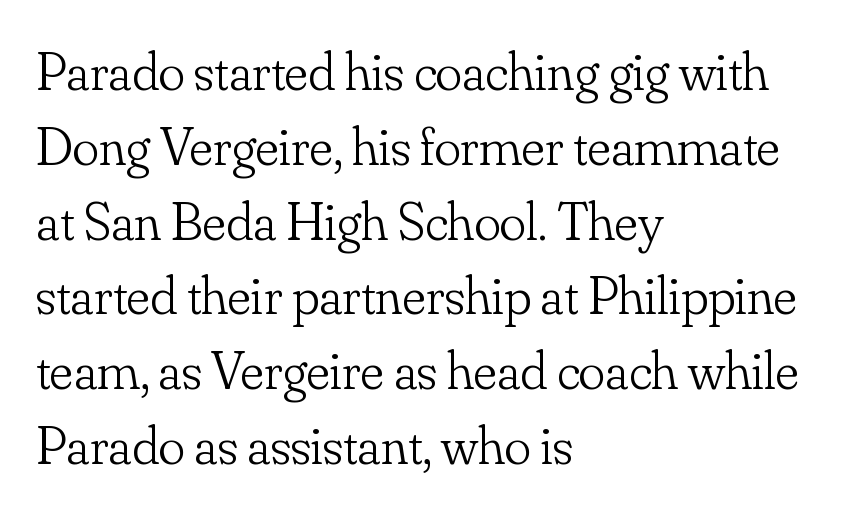
The image shows 55 px light serif type, upright; set left-aligned, normal line spacing (1.36x), normal letter spacing, not underlined; low stroke contrast and a small x-height.
